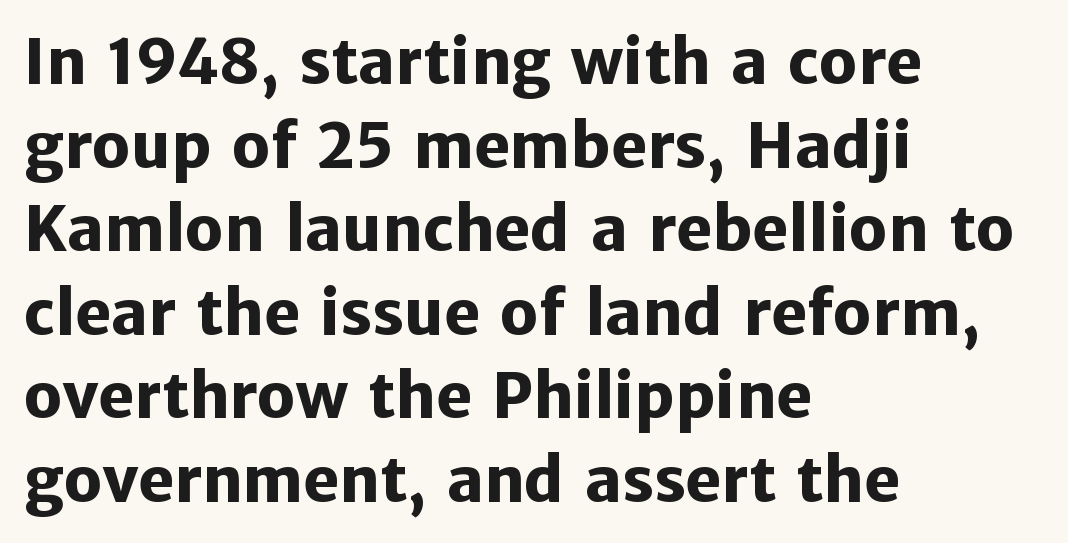
Q: Is the text bold? A: Yes.
Q: Is the text italic (slanted)? A: No, it is upright.
Q: Is the typeface a serif or a sans-serif typeface? A: Sans-serif.
Q: Is the text underlined? A: No.
Q: How is the paragraph aligned? A: Left-aligned.
Q: Is the spacing between letters normal or unusually wide? A: Normal.
Q: Is the spacing between lines tight, normal or loose? A: Normal.
Q: Width (condensed, normal, or wide)? A: Normal.
Q: Stroke contrast? A: Low.
Q: x-height? A: Medium.
Q: Monospaced? A: No.
